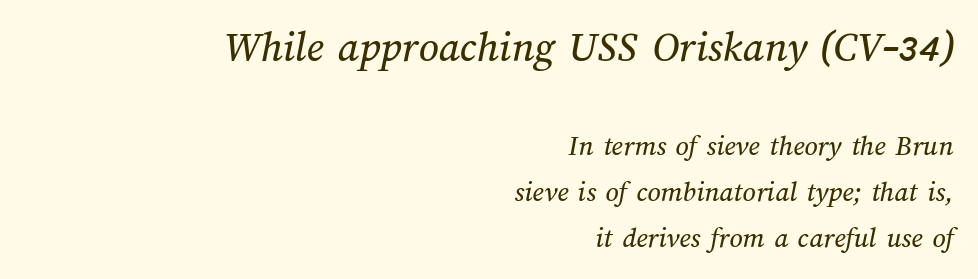
{"width": "normal", "stroke_contrast": "medium", "x_height": "medium", "monospaced": "no", "underline": "no", "align": "right", "line_spacing": "normal", "line_spacing_ratio": 1.6, "letter_spacing": "normal", "letter_spacing_em": 0.0, "larger_block": "first", "size_ratio": 1.52, "glyph_px": 44}
